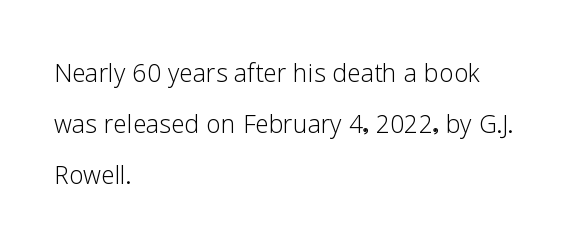
Q: Is the text bold? A: No.
Q: Is the text italic (slanted)? A: No, it is upright.
Q: Is the typeface a serif or a sans-serif typeface? A: Sans-serif.
Q: Is the text underlined? A: No.
Q: How is the paragraph aligned? A: Left-aligned.
Q: Is the spacing between letters normal or unusually wide? A: Normal.
Q: Is the spacing between lines tight, normal or loose? A: Normal.
Q: Width (condensed, normal, or wide)? A: Normal.
Q: Stroke contrast? A: Low.
Q: x-height? A: Medium.
Q: Monospaced? A: No.
